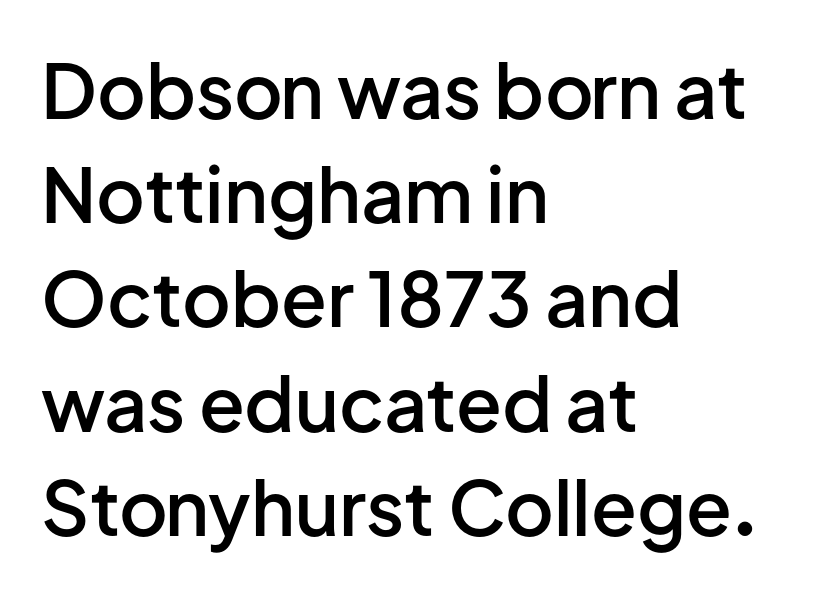
Q: Is the text bold? A: Semi-bold.
Q: Is the text italic (slanted)? A: No, it is upright.
Q: Is the typeface a serif or a sans-serif typeface? A: Sans-serif.
Q: Is the text underlined? A: No.
Q: How is the paragraph aligned? A: Left-aligned.
Q: Is the spacing between letters normal or unusually wide? A: Normal.
Q: Is the spacing between lines tight, normal or loose? A: Normal.
Q: Width (condensed, normal, or wide)? A: Normal.
Q: Stroke contrast? A: Low.
Q: x-height? A: Medium.
Q: Monospaced? A: No.
